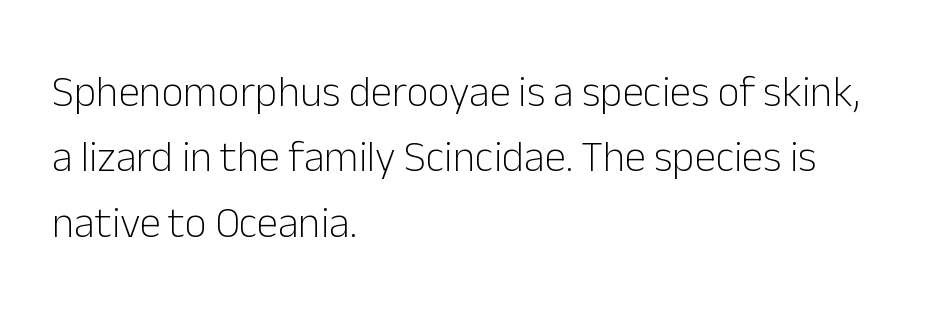
The image shows 43 px light sans-serif type, upright; set left-aligned, normal line spacing (1.52x), normal letter spacing, not underlined; low stroke contrast and a medium x-height.
